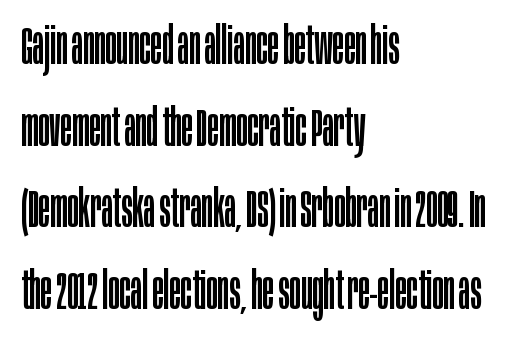
The image shows 53 px regular-weight, condensed sans-serif type, upright; set left-aligned, normal line spacing (1.54x), normal letter spacing, not underlined; low stroke contrast and a large x-height.
